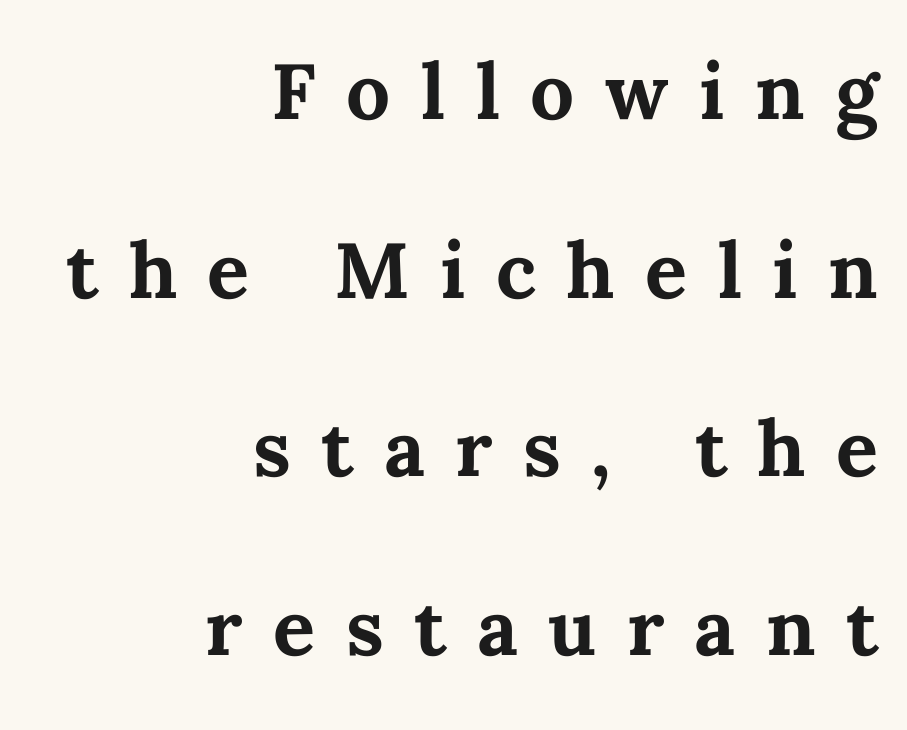
A typesetter would mark this as roman, not italic. The glyphs are unaccompanied by any horizontal stroke below them. Reading down the block, your eye finds every line finishing at a fixed right position. Its strokes are broad and dark, the hallmark of bold type. This rendering widens character spacing well past its baseline value. Each letter keeps its own natural width here, so spacing adapts to shape.
